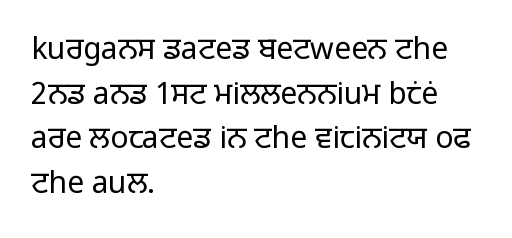
{"serif": "no", "italic": "no", "bold": "no", "weight": "regular", "width": "normal", "stroke_contrast": "low", "x_height": "medium", "monospaced": "no", "underline": "no", "align": "left", "line_spacing": "normal", "line_spacing_ratio": 1.49, "letter_spacing": "normal", "letter_spacing_em": 0.0, "glyph_px": 30}
